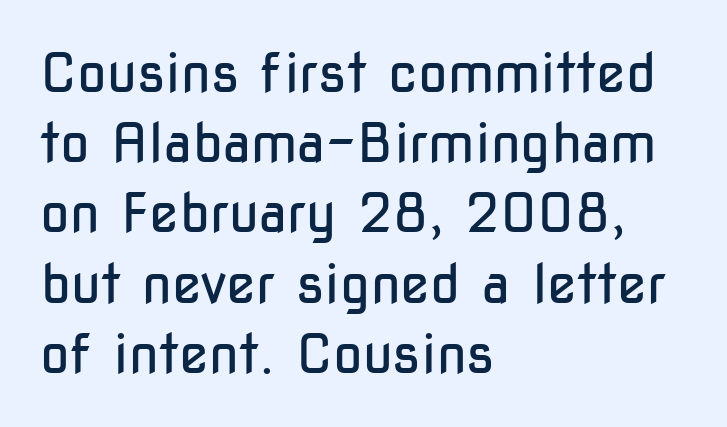
Q: Is the text bold? A: No.
Q: Is the text italic (slanted)? A: No, it is upright.
Q: Is the typeface a serif or a sans-serif typeface? A: Sans-serif.
Q: Is the text underlined? A: No.
Q: How is the paragraph aligned? A: Left-aligned.
Q: Is the spacing between letters normal or unusually wide? A: Normal.
Q: Is the spacing between lines tight, normal or loose? A: Normal.
Q: Width (condensed, normal, or wide)? A: Condensed.
Q: Stroke contrast? A: Low.
Q: x-height? A: Medium.
Q: Monospaced? A: No.
